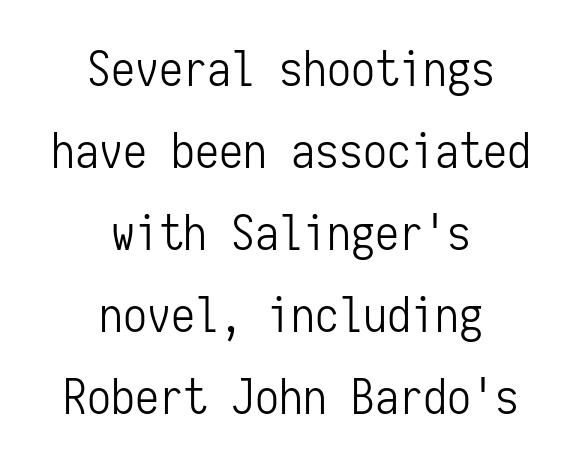
Upright lettering throughout. Spacing between characters is what you'd get straight out of the box. Line starts and ends both wander, symmetrically. This sample has the even, mechanical cadence of fixed-width lettering. Check under the words: just untouched page. Weight: regular or lighter.
